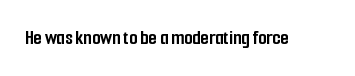
{"italic": "no", "bold": "yes", "underline": "no", "letter_spacing": "normal", "letter_spacing_em": 0.0, "glyph_px": 21}
